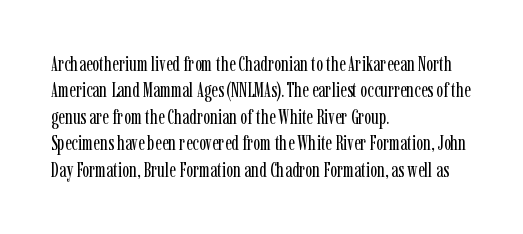
{"italic": "no", "bold": "no", "underline": "no", "align": "left", "line_spacing": "normal", "line_spacing_ratio": 1.26, "letter_spacing": "normal", "letter_spacing_em": 0.0, "glyph_px": 21}
